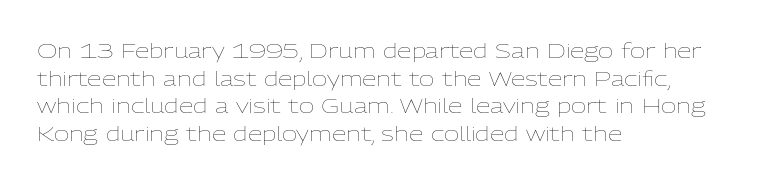
The image shows 21 px text type, upright; set left-aligned, normal line spacing (1.32x), normal letter spacing, not underlined.
